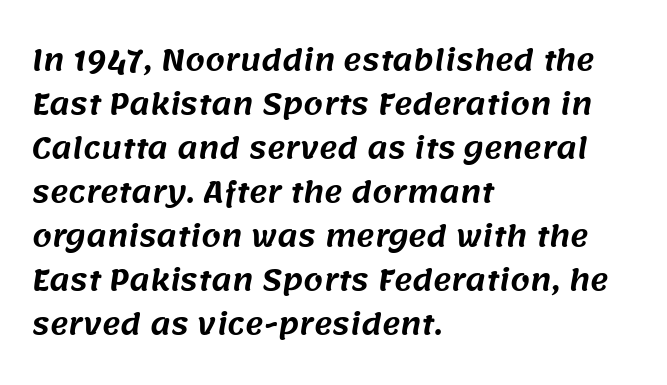
{"serif": "no", "width": "normal", "stroke_contrast": "medium", "x_height": "large", "monospaced": "no", "underline": "no", "align": "left", "line_spacing": "normal", "line_spacing_ratio": 1.57, "letter_spacing": "normal", "letter_spacing_em": 0.0, "glyph_px": 28}
